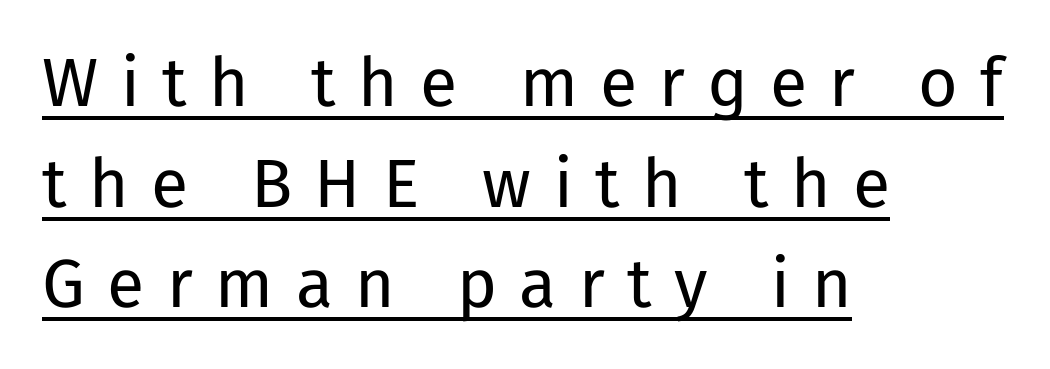
{"serif": "no", "italic": "no", "bold": "no", "weight": "regular", "width": "normal", "stroke_contrast": "low", "x_height": "medium", "monospaced": "no", "underline": "yes", "align": "left", "line_spacing": "normal", "line_spacing_ratio": 1.48, "letter_spacing": "wide", "letter_spacing_em": 0.33, "glyph_px": 68}
